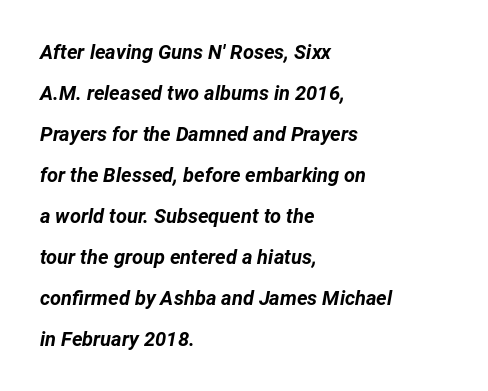
The axis of the letterforms is tilted away from vertical. The specimen omits any rule beneath the text block's lines. Compared with typical paragraphs, the rows here are farther apart. The tracking reads as untouched default to a designer's eye. Typeset ragged right — the left edge is the straight one.
